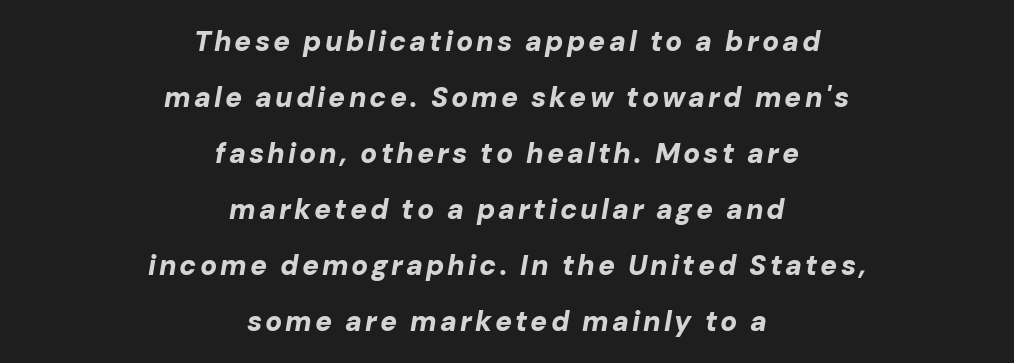
The image shows 28 px bold type, italic (leaning right); set centered, loose line spacing (2.0x), not underlined; low stroke contrast and a medium x-height.
